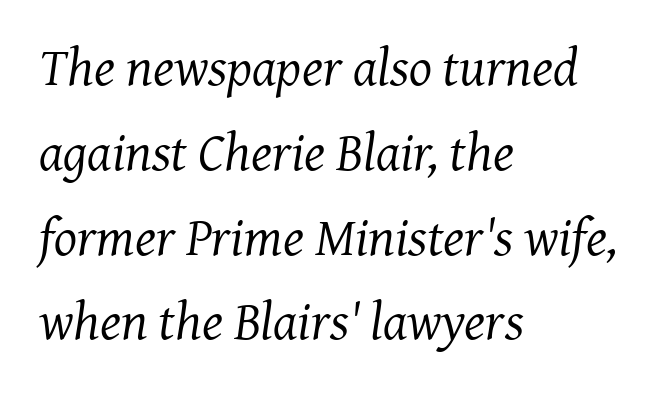
{"serif": "yes", "italic": "yes", "lean": "right", "slant_degrees": 7, "bold": "no", "weight": "regular", "width": "normal", "stroke_contrast": "medium", "x_height": "medium", "monospaced": "no", "underline": "no", "align": "left", "line_spacing": "normal", "line_spacing_ratio": 1.57, "letter_spacing": "normal", "letter_spacing_em": 0.0, "glyph_px": 54}
